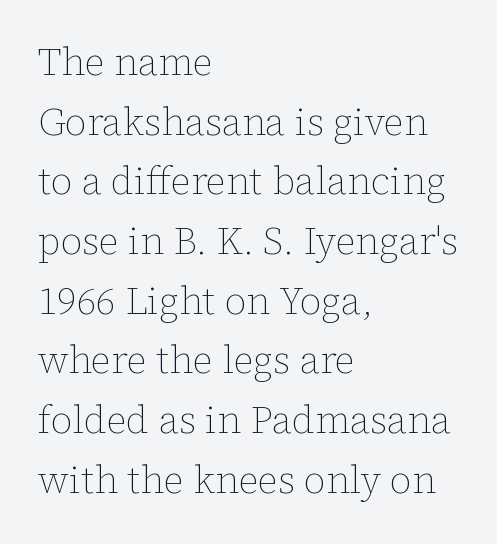
The setting favours the left margin, as ordinary paragraphs usually do. Heft: none added — not bold. No word sits above an underline. Does the leading feel generous? No, just average.
